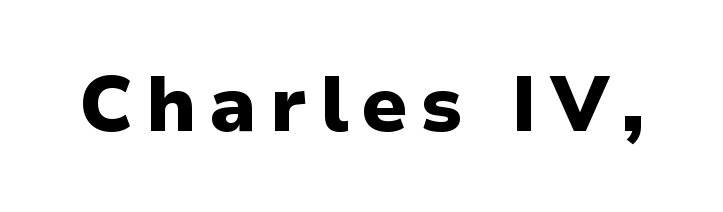
Here the designer chose a conventional face with non-uniform glyph widths. Notice how the stems are strictly vertical — no italics here. Thick stems and heavy bowls — unmistakably bold. Just letters on the line, the space beneath them empty. Serif or sans? Sans — the stroke terminals are bare.
